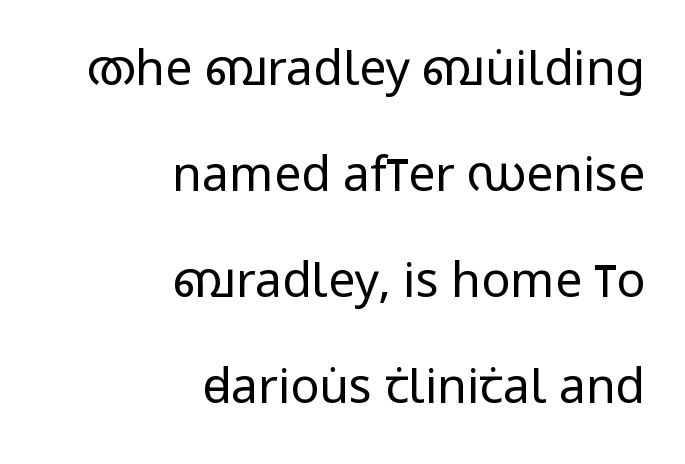
Q: Is the text bold? A: No.
Q: Is the text italic (slanted)? A: No, it is upright.
Q: Is the typeface a serif or a sans-serif typeface? A: Sans-serif.
Q: Is the text underlined? A: No.
Q: How is the paragraph aligned? A: Right-aligned.
Q: Is the spacing between letters normal or unusually wide? A: Normal.
Q: Is the spacing between lines tight, normal or loose? A: Loose.
Q: Width (condensed, normal, or wide)? A: Condensed.
Q: Stroke contrast? A: Low.
Q: x-height? A: Large.
Q: Monospaced? A: No.
